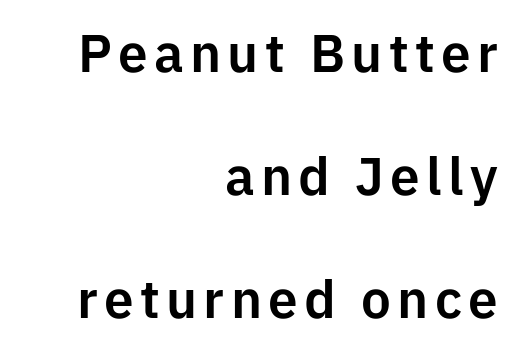
{"serif": "no", "italic": "no", "width": "normal", "stroke_contrast": "low", "x_height": "medium", "monospaced": "no", "underline": "no", "align": "right", "line_spacing": "loose", "line_spacing_ratio": 2.32, "glyph_px": 53}
